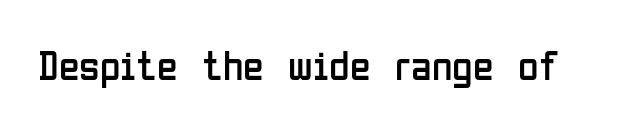
The baseline area is clear. The axis of the letterforms is exactly vertical. Letterform terminals end flat and unadorned throughout the passage. Weight class: somewhere from thin through regular. Short note: letters normally spaced. Looks like regular typesetting: each glyph gets only the width it needs.
